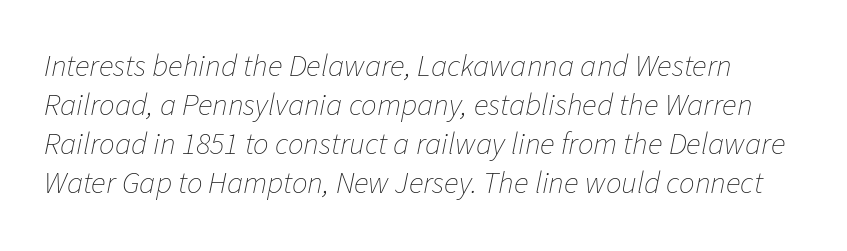
Q: Is the text bold? A: No.
Q: Is the text italic (slanted)? A: Yes, it leans right by about 11 degrees.
Q: Is the text underlined? A: No.
Q: Is the spacing between letters normal or unusually wide? A: Normal.
Q: Is the spacing between lines tight, normal or loose? A: Normal.
Q: Width (condensed, normal, or wide)? A: Normal.
Q: Stroke contrast? A: Low.
Q: x-height? A: Medium.
Q: Monospaced? A: No.
